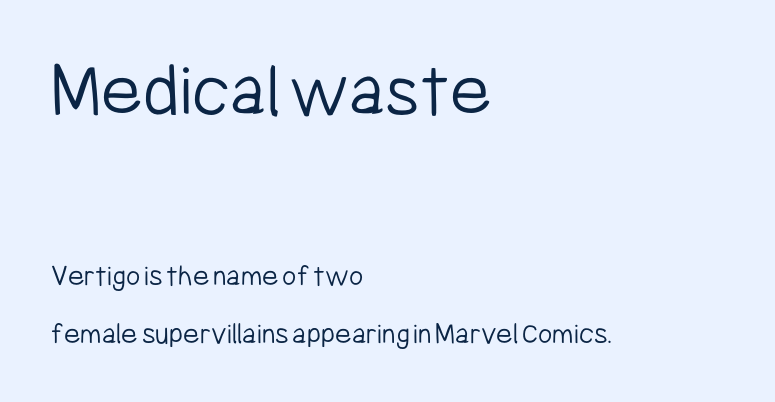
Larger block? The one above; the one below is distinctly smaller. This sample has the flowing, uneven cadence of proportional lettering. Serif or sans? Sans — the stroke terminals are bare. Characters remain perfectly vertical along every line.
